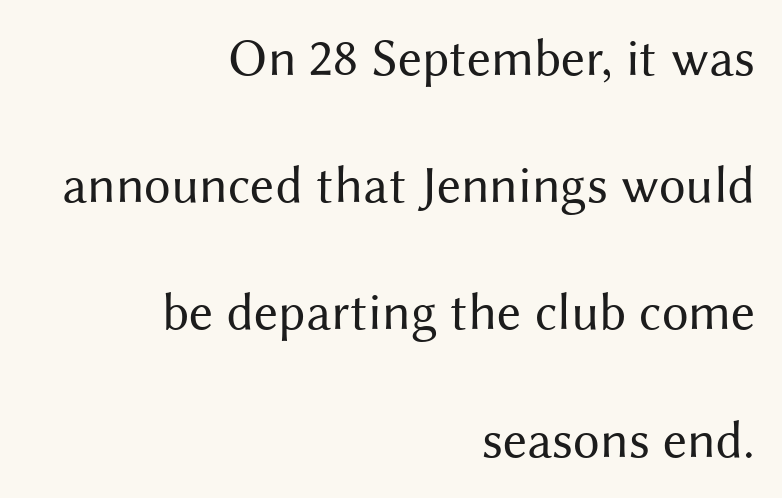
The type sits square on the baseline with zero lean. Each letter keeps its own natural width here, so spacing adapts to shape. The horizontal fit of the characters is conventional and even. Each letter's strokes conclude bluntly, with no projecting serifs. Compared with a flush-left layout, this one pins lines to the opposite, right side.
